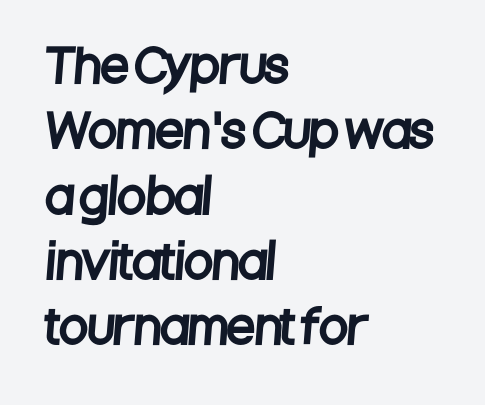
Q: Is the typeface a serif or a sans-serif typeface? A: Sans-serif.
Q: Is the text underlined? A: No.
Q: How is the paragraph aligned? A: Left-aligned.
Q: Is the spacing between letters normal or unusually wide? A: Normal.
Q: Is the spacing between lines tight, normal or loose? A: Normal.
Q: Width (condensed, normal, or wide)? A: Condensed.
Q: Stroke contrast? A: Low.
Q: x-height? A: Large.
Q: Monospaced? A: No.
